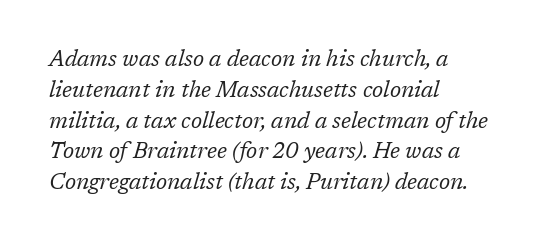
The image shows 22 px text type, italic (leaning right); set left-aligned, normal line spacing (1.4x), normal letter spacing, not underlined.
